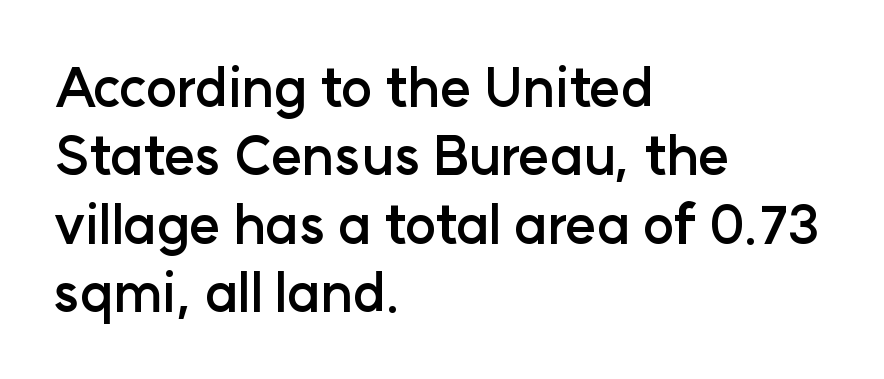
Q: Is the text bold? A: Yes.
Q: Is the text italic (slanted)? A: No, it is upright.
Q: Is the typeface a serif or a sans-serif typeface? A: Sans-serif.
Q: Is the text underlined? A: No.
Q: How is the paragraph aligned? A: Left-aligned.
Q: Is the spacing between letters normal or unusually wide? A: Normal.
Q: Is the spacing between lines tight, normal or loose? A: Normal.
Q: Width (condensed, normal, or wide)? A: Normal.
Q: Stroke contrast? A: Low.
Q: x-height? A: Medium.
Q: Monospaced? A: No.
